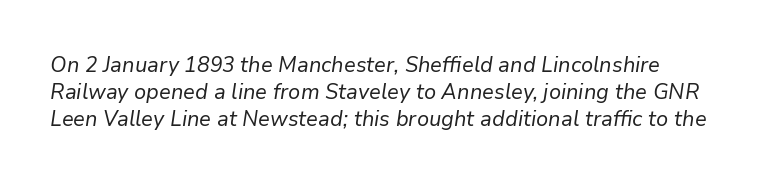
Q: Is the text bold? A: No.
Q: Is the text italic (slanted)? A: Yes, it leans right by about 9 degrees.
Q: Is the text underlined? A: No.
Q: Is the spacing between letters normal or unusually wide? A: Normal.
Q: Is the spacing between lines tight, normal or loose? A: Normal.
